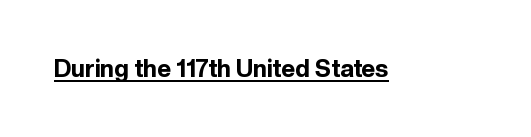
The image shows 24 px bold type, upright; set normal letter spacing, underlined.
